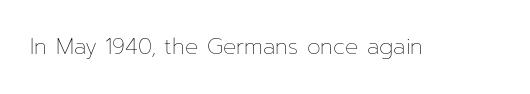
The space directly below the letters is spotless. Quick note: not italic, upright. The line texture is even and compact thanks to regular tracking. These glyphs show unthickened strokes, regular width or finer.
